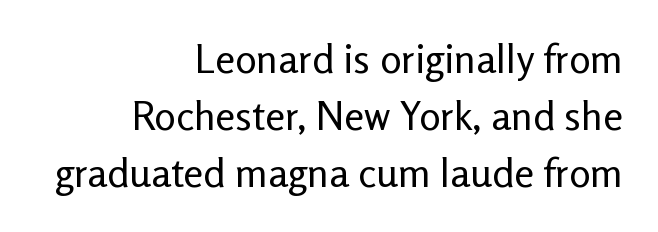
{"serif": "no", "italic": "no", "bold": "no", "weight": "regular", "width": "normal", "stroke_contrast": "low", "x_height": "medium", "monospaced": "no", "underline": "no", "align": "right", "line_spacing": "normal", "line_spacing_ratio": 1.42, "letter_spacing": "normal", "letter_spacing_em": 0.0, "glyph_px": 40}
